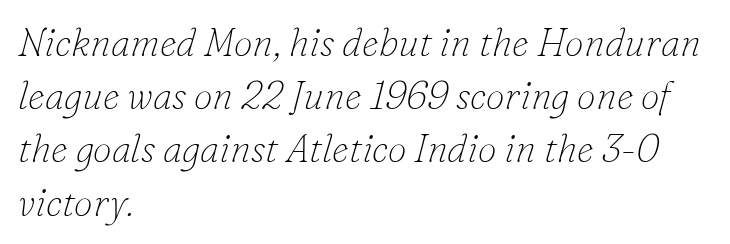
Q: Is the text bold? A: No.
Q: Is the text italic (slanted)? A: Yes, it leans right by about 16 degrees.
Q: Is the typeface a serif or a sans-serif typeface? A: Serif.
Q: Is the text underlined? A: No.
Q: How is the paragraph aligned? A: Left-aligned.
Q: Is the spacing between letters normal or unusually wide? A: Normal.
Q: Is the spacing between lines tight, normal or loose? A: Normal.
Q: Width (condensed, normal, or wide)? A: Normal.
Q: Stroke contrast? A: Low.
Q: x-height? A: Small.
Q: Monospaced? A: No.
